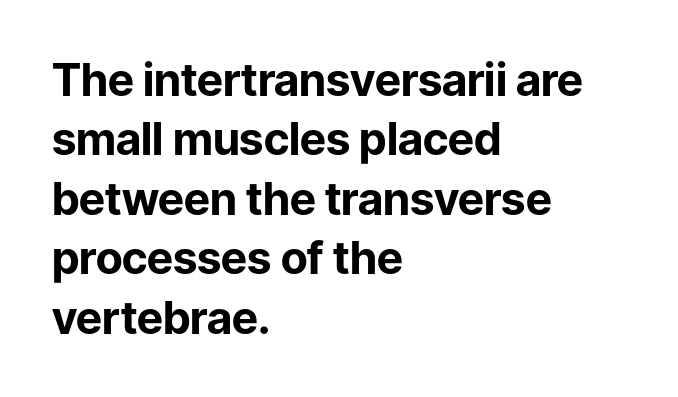
The image shows 45 px bold sans-serif type, upright; set left-aligned, normal line spacing (1.32x), normal letter spacing, not underlined; low stroke contrast and a medium x-height.
